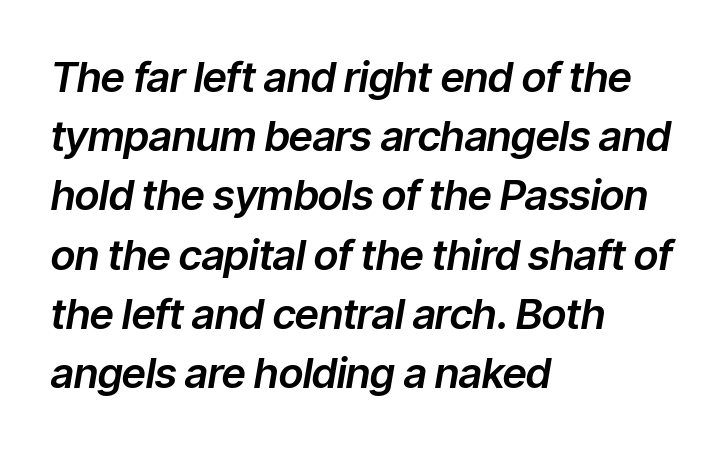
Observe the lean: these are italic letterforms. Teacher's note: observe the even left margin — that is flush-left alignment. The glyphs are unaccompanied by any horizontal stroke below them. Compared with typical paragraphs, the rows here are spaced about the same. This sample uses plain, unmodified letter spacing.
